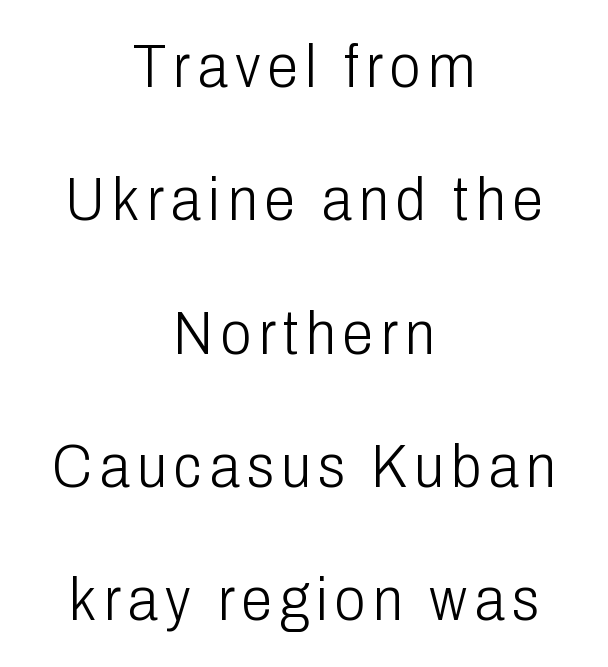
Q: Is the text bold? A: No.
Q: Is the text italic (slanted)? A: No, it is upright.
Q: Is the typeface a serif or a sans-serif typeface? A: Sans-serif.
Q: Is the text underlined? A: No.
Q: How is the paragraph aligned? A: Centered.
Q: Is the spacing between lines tight, normal or loose? A: Loose.
Q: Width (condensed, normal, or wide)? A: Condensed.
Q: Stroke contrast? A: Low.
Q: x-height? A: Medium.
Q: Monospaced? A: No.
